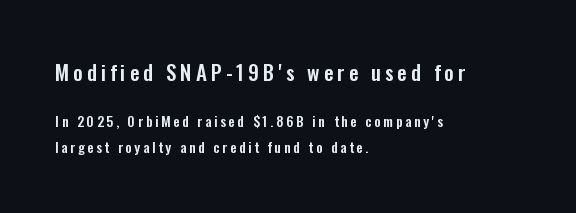
The compositor pushed each line to the left boundary. Underlining? Definitely not there. The lettering holds an erect, upright posture throughout. The emphasis by scale lands on block number one, above.
